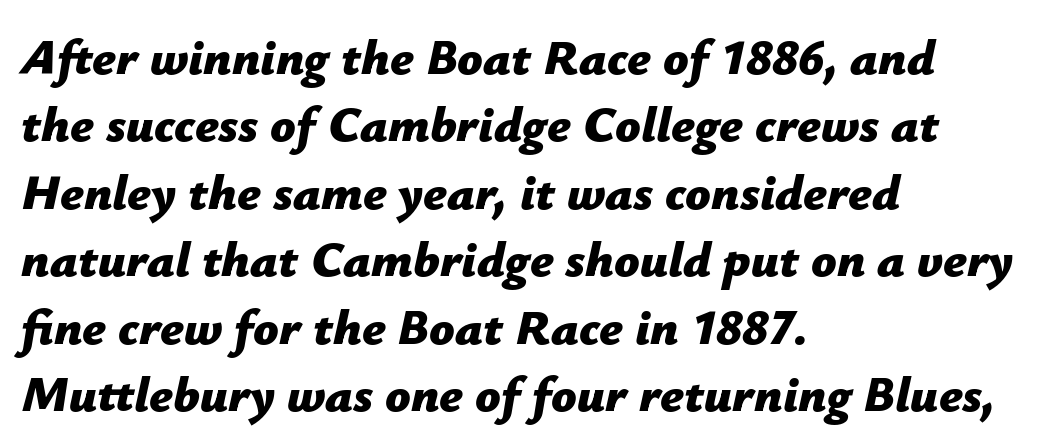
The image shows 50 px bold type, italic (leaning right); set left-aligned, normal line spacing (1.35x), normal letter spacing, not underlined; low stroke contrast and a medium x-height.
